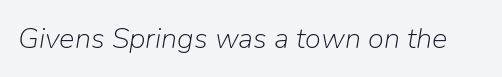
{"italic": "yes", "lean": "right", "slant_degrees": 9, "bold": "no", "weight": "light", "width": "normal", "stroke_contrast": "low", "x_height": "medium", "monospaced": "no", "underline": "no", "letter_spacing": "normal", "letter_spacing_em": 0.0, "glyph_px": 29}
